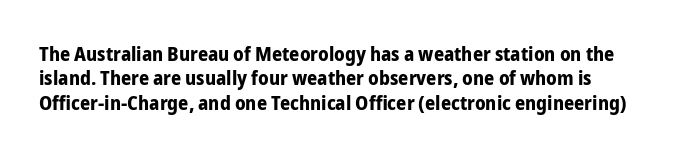
The image shows 20 px bold type, upright; set line spacing 1.22x, normal letter spacing, not underlined.
